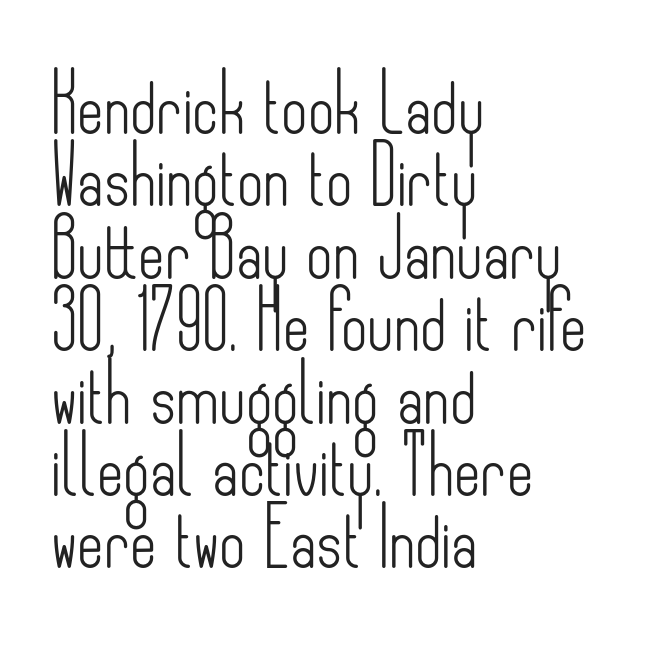
The image shows 57 px light, condensed sans-serif type, upright; set left-aligned, normal line spacing (1.27x), normal letter spacing, not underlined; low stroke contrast and a small x-height.
